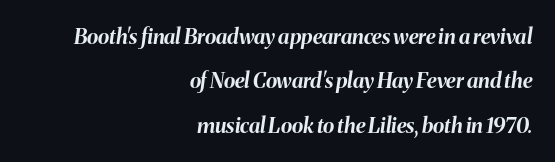
{"italic": "yes", "lean": "right", "slant_degrees": 8, "bold": "yes", "underline": "no", "align": "right", "line_spacing": "loose", "line_spacing_ratio": 2.11, "letter_spacing": "normal", "letter_spacing_em": 0.0, "glyph_px": 21}
